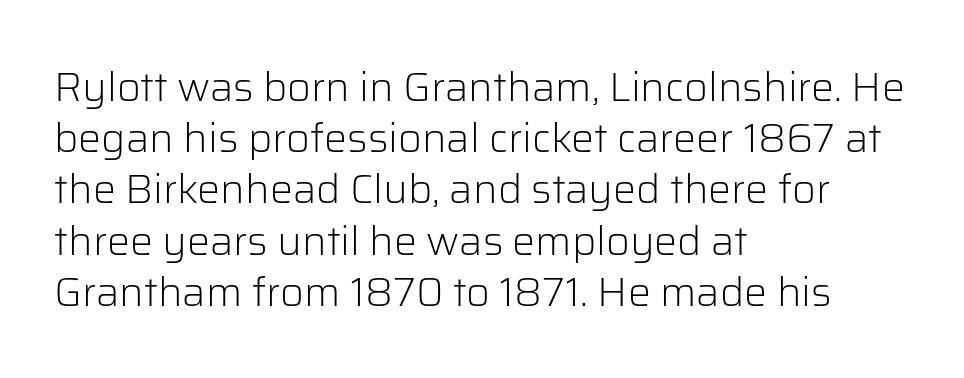
The image shows 41 px light sans-serif type, upright; set left-aligned, normal line spacing (1.25x), normal letter spacing, not underlined; low stroke contrast and a medium x-height.
